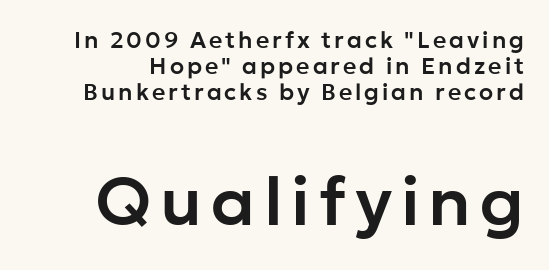
Q: Is the text italic (slanted)? A: No, it is upright.
Q: Is the typeface a serif or a sans-serif typeface? A: Sans-serif.
Q: Is the text underlined? A: No.
Q: Is the spacing between lines tight, normal or loose? A: Tight.
Q: Which block of text is set in a larger size, the first (top) or the second (bottom)? A: The second (bottom) one.
Q: Width (condensed, normal, or wide)? A: Normal.
Q: Stroke contrast? A: Low.
Q: x-height? A: Medium.
Q: Monospaced? A: No.
